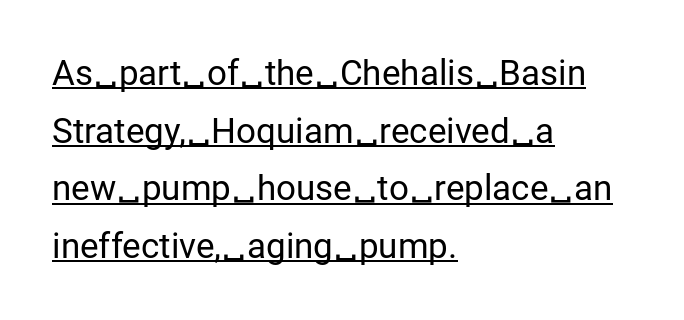
Q: Is the text bold? A: No.
Q: Is the text italic (slanted)? A: No, it is upright.
Q: Is the typeface a serif or a sans-serif typeface? A: Sans-serif.
Q: Is the text underlined? A: Yes.
Q: How is the paragraph aligned? A: Left-aligned.
Q: Is the spacing between letters normal or unusually wide? A: Normal.
Q: Is the spacing between lines tight, normal or loose? A: Normal.
Q: Width (condensed, normal, or wide)? A: Normal.
Q: Stroke contrast? A: Low.
Q: x-height? A: Medium.
Q: Monospaced? A: No.
